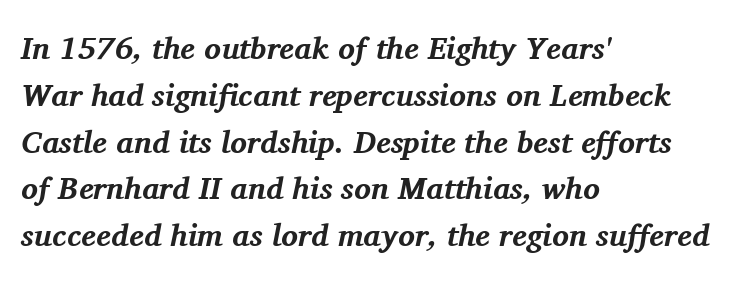
As a designer I'd log this as weight 700, bold. A typesetter would label this face a serif. Rule under the text: the space is simply empty. Here the designer chose a conventional face with non-uniform glyph widths. Layout note: lines flush left.
